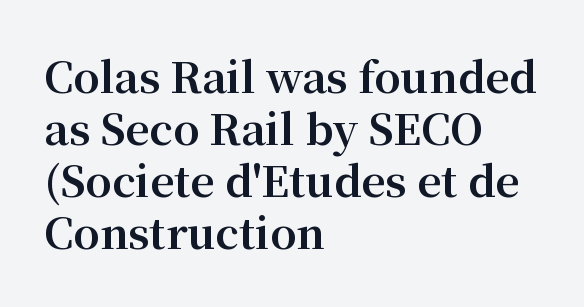
Heavy-handed strokes throughout: this text is bold. These lines are rendered in a variable-pitch font. The characters display serif detailing at their extremities. A roman cut, with each character standing at attention.
